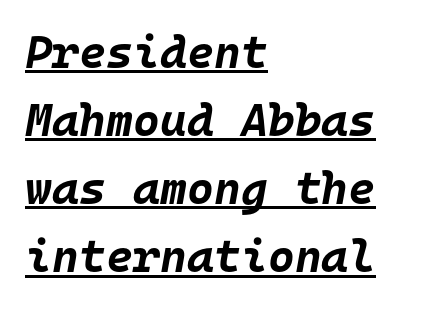
The image shows 46 px bold type, italic (leaning right), monospaced; set left-aligned, normal line spacing (1.48x), normal letter spacing, underlined; low stroke contrast and a large x-height.
